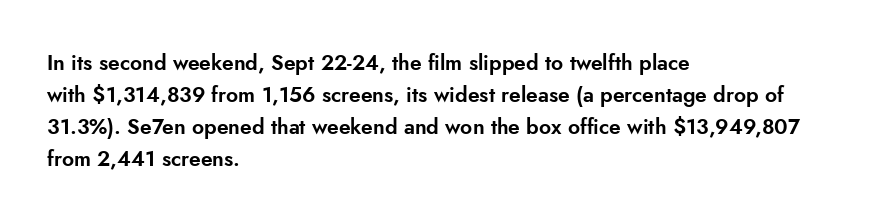
Q: Is the text italic (slanted)? A: No, it is upright.
Q: Is the text underlined? A: No.
Q: How is the paragraph aligned? A: Left-aligned.
Q: Is the spacing between letters normal or unusually wide? A: Normal.
Q: Is the spacing between lines tight, normal or loose? A: Normal.
